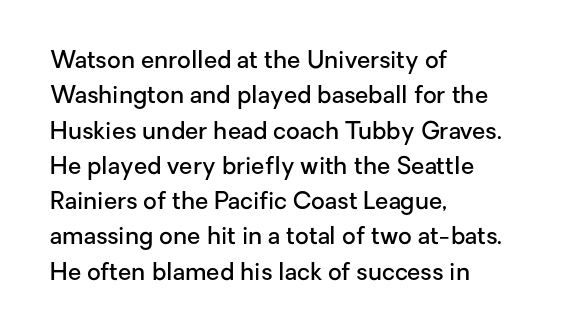
A fair bit of extra ink — the face is semibold, not bold. A roman cut, with each character standing at attention. The ragged edge is on the right, which tells us the setting is flush left. Leading: standard. The area under the type is left untouched.
